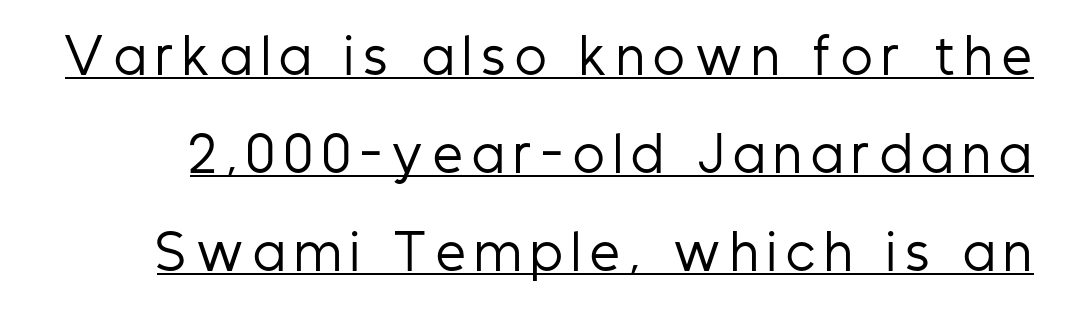
The passage shown stacks its lines with a broad gap. Every stem runs plumb, perpendicular to the baseline. A typesetter would label this face a sans. These lines are rendered in a variable-pitch font. The weight tops out at a normal text grade.
